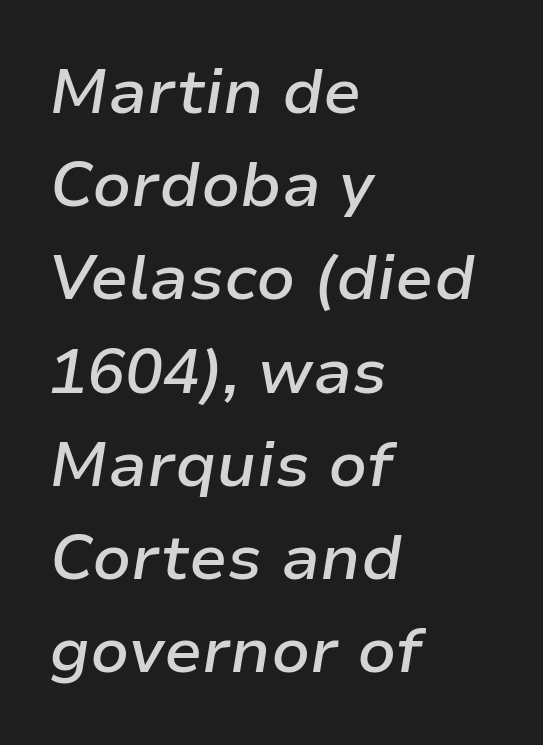
Q: Is the text bold? A: Semi-bold.
Q: Is the text italic (slanted)? A: Yes, it leans right by about 9 degrees.
Q: Is the text underlined? A: No.
Q: How is the paragraph aligned? A: Left-aligned.
Q: Is the spacing between letters normal or unusually wide? A: Normal.
Q: Is the spacing between lines tight, normal or loose? A: Normal.
Q: Width (condensed, normal, or wide)? A: Normal.
Q: Stroke contrast? A: Low.
Q: x-height? A: Medium.
Q: Monospaced? A: No.
